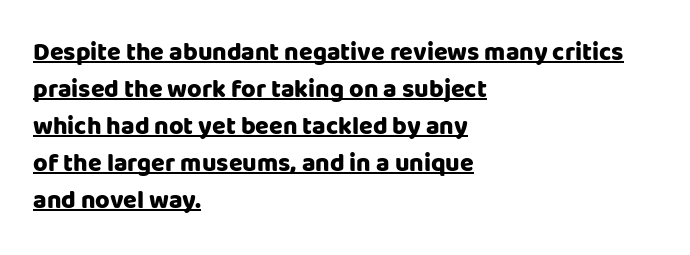
The image shows 25 px bold type, upright; set left-aligned, normal line spacing (1.48x), normal letter spacing, underlined.
